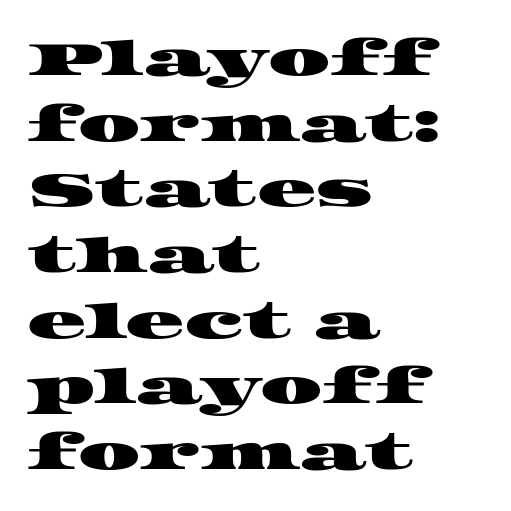
The image shows 49 px wide serif type; set left-aligned, normal line spacing (1.34x), normal letter spacing, not underlined; high stroke contrast and a large x-height.
